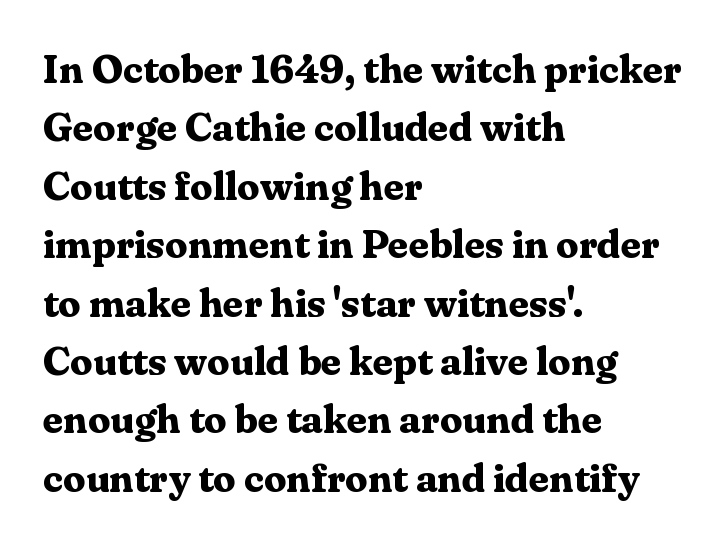
The image shows 40 px bold serif type, upright; set left-aligned, normal line spacing (1.46x), normal letter spacing, not underlined; medium stroke contrast and a medium x-height.
